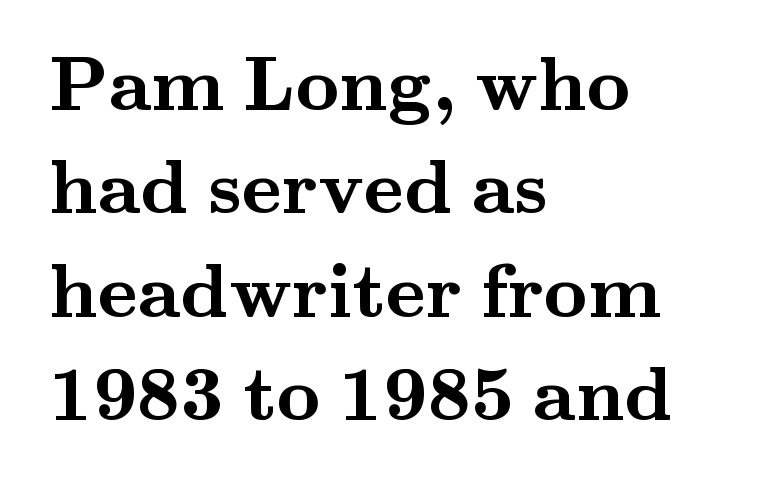
Q: Is the text bold? A: Yes.
Q: Is the text italic (slanted)? A: No, it is upright.
Q: Is the typeface a serif or a sans-serif typeface? A: Serif.
Q: Is the text underlined? A: No.
Q: How is the paragraph aligned? A: Left-aligned.
Q: Is the spacing between letters normal or unusually wide? A: Normal.
Q: Is the spacing between lines tight, normal or loose? A: Normal.
Q: Width (condensed, normal, or wide)? A: Wide.
Q: Stroke contrast? A: Medium.
Q: x-height? A: Small.
Q: Monospaced? A: No.
